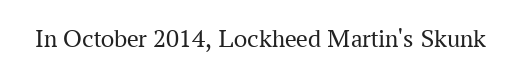
The image shows 26 px text type, upright; set normal letter spacing, not underlined.
